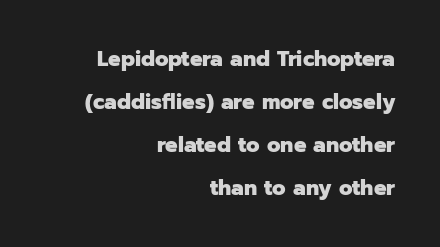
Regarding leading, the lines here are spaced well apart. The typography opts for an upright posture over an oblique one. Heavy-handed strokes throughout: this text is bold. These lines are set flush right with a ragged left edge. Does extra space separate the letters? No, they use regular spacing. The foot of each line stays bare and open.
